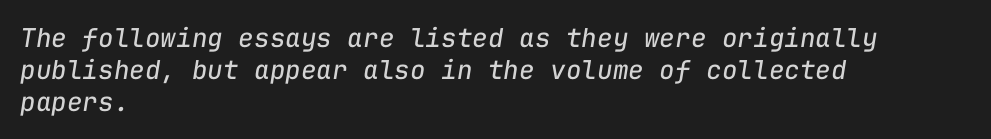
Letters have the restrained weight of plain body copy at most. Clear beneath every line of the passage. Horizontal alignment here is leftward, the default for most running prose. These lines were composed using italics. Letter spacing: default.
